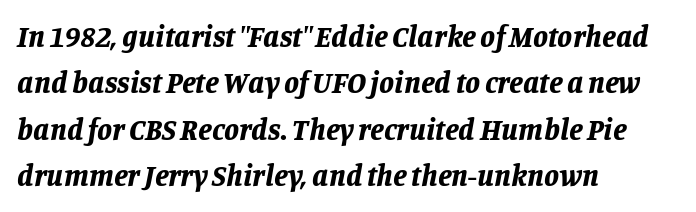
The image shows 30 px bold type, italic (leaning right); set left-aligned, normal line spacing (1.55x), normal letter spacing, not underlined; low stroke contrast and a large x-height.
